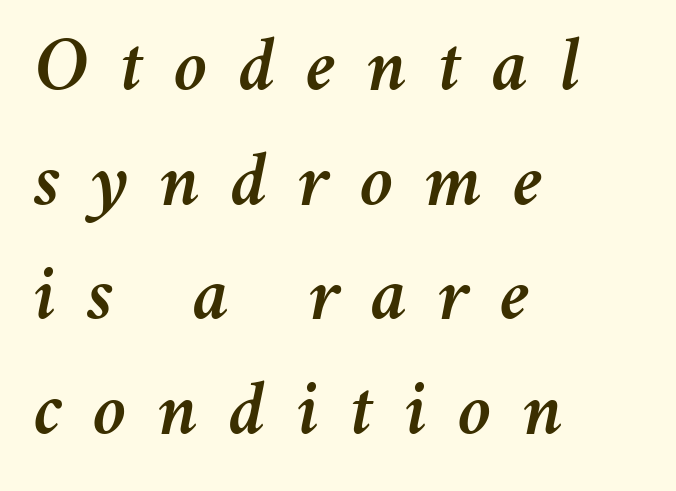
Q: Is the text italic (slanted)? A: Yes, it leans right by about 11 degrees.
Q: Is the text underlined? A: No.
Q: How is the paragraph aligned? A: Left-aligned.
Q: Is the spacing between letters normal or unusually wide? A: Unusually wide.
Q: Is the spacing between lines tight, normal or loose? A: Normal.
Q: Width (condensed, normal, or wide)? A: Normal.
Q: Stroke contrast? A: Medium.
Q: x-height? A: Medium.
Q: Monospaced? A: No.
